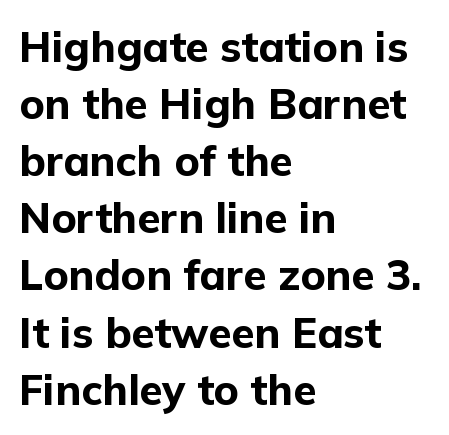
Q: Is the text bold? A: Yes.
Q: Is the text italic (slanted)? A: No, it is upright.
Q: Is the typeface a serif or a sans-serif typeface? A: Sans-serif.
Q: Is the text underlined? A: No.
Q: How is the paragraph aligned? A: Left-aligned.
Q: Is the spacing between letters normal or unusually wide? A: Normal.
Q: Is the spacing between lines tight, normal or loose? A: Normal.
Q: Width (condensed, normal, or wide)? A: Normal.
Q: Stroke contrast? A: Low.
Q: x-height? A: Medium.
Q: Monospaced? A: No.
